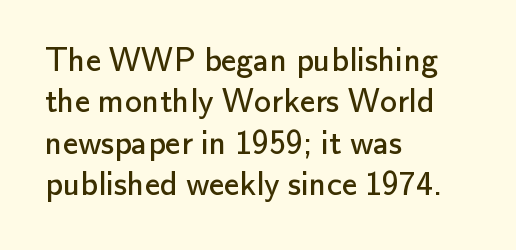
Q: Is the text bold? A: No.
Q: Is the text italic (slanted)? A: No, it is upright.
Q: Is the typeface a serif or a sans-serif typeface? A: Sans-serif.
Q: Is the text underlined? A: No.
Q: How is the paragraph aligned? A: Left-aligned.
Q: Is the spacing between letters normal or unusually wide? A: Normal.
Q: Width (condensed, normal, or wide)? A: Normal.
Q: Stroke contrast? A: Low.
Q: x-height? A: Small.
Q: Monospaced? A: No.
